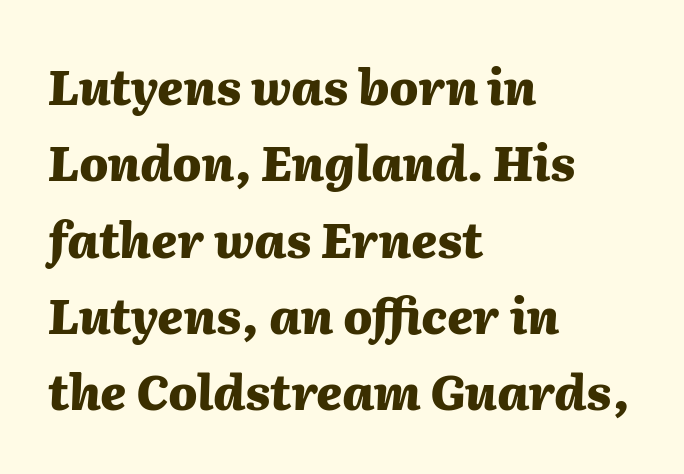
The image shows 48 px heavy type, italic (leaning right); set left-aligned, normal line spacing (1.59x), normal letter spacing, not underlined; medium stroke contrast and a medium x-height.
